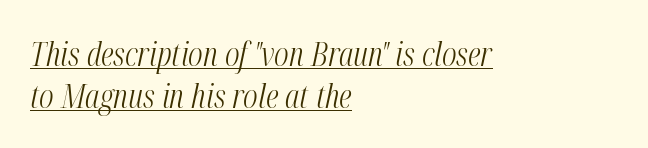
Weight class: somewhere from thin through regular. If you drew a ruler down the left edge, every line would touch it. The tracking reads as untouched default to a designer's eye. These lines are rendered in a variable-pitch font. Slant detected: the letters are inclined.
